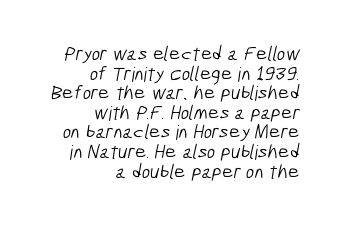
Q: Is the text bold? A: No.
Q: Is the text underlined? A: No.
Q: How is the paragraph aligned? A: Right-aligned.
Q: Is the spacing between letters normal or unusually wide? A: Normal.
Q: Is the spacing between lines tight, normal or loose? A: Tight.
